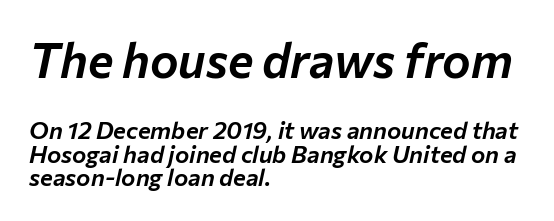
You get the large type first, then a drop to smaller type. The rendering keeps characters at their native spacing. Do the characters align in a grid? No, the font is proportional. Interline gaps are noticeably narrow in this sample.
